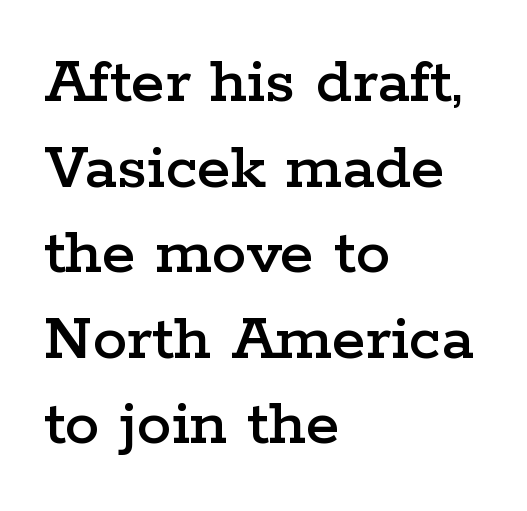
The image shows 69 px wide serif type, upright; set left-aligned, line spacing 1.24x, normal letter spacing, not underlined; low stroke contrast and a medium x-height.
